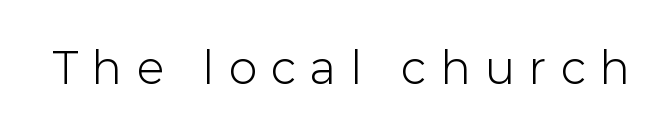
{"serif": "no", "italic": "no", "bold": "no", "weight": "light", "width": "normal", "stroke_contrast": "low", "x_height": "medium", "monospaced": "no", "underline": "no", "letter_spacing": "wide", "letter_spacing_em": 0.35, "glyph_px": 43}
